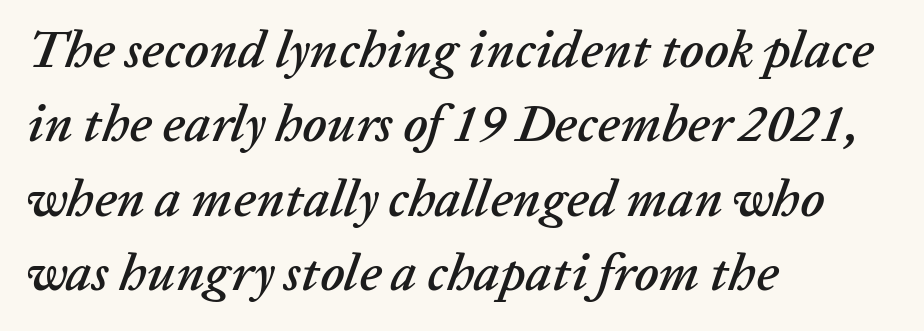
The image shows 52 px text type, italic (leaning right); set left-aligned, normal line spacing (1.43x), normal letter spacing, not underlined; low stroke contrast and a medium x-height.
